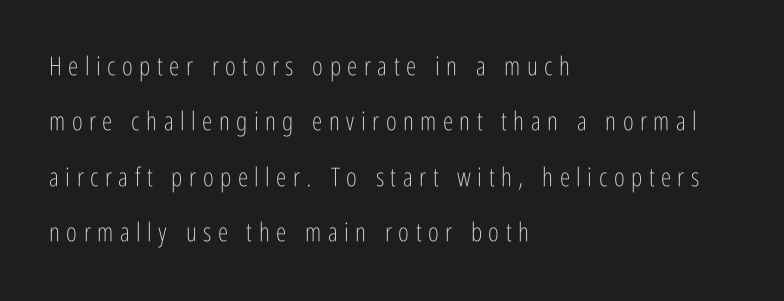
{"italic": "no", "bold": "no", "underline": "no", "align": "left", "line_spacing": "loose", "line_spacing_ratio": 2.13, "letter_spacing": "wide", "letter_spacing_em": 0.25, "glyph_px": 26}
